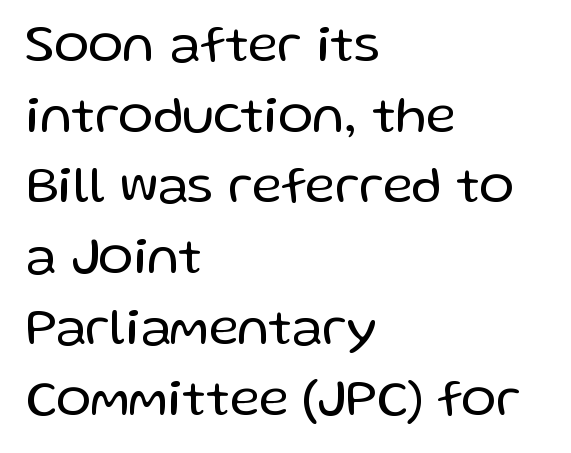
Q: Is the text bold? A: No.
Q: Is the text italic (slanted)? A: No, it is upright.
Q: Is the typeface a serif or a sans-serif typeface? A: Sans-serif.
Q: Is the text underlined? A: No.
Q: How is the paragraph aligned? A: Left-aligned.
Q: Is the spacing between letters normal or unusually wide? A: Normal.
Q: Is the spacing between lines tight, normal or loose? A: Normal.
Q: Width (condensed, normal, or wide)? A: Normal.
Q: Stroke contrast? A: Low.
Q: x-height? A: Medium.
Q: Monospaced? A: No.
